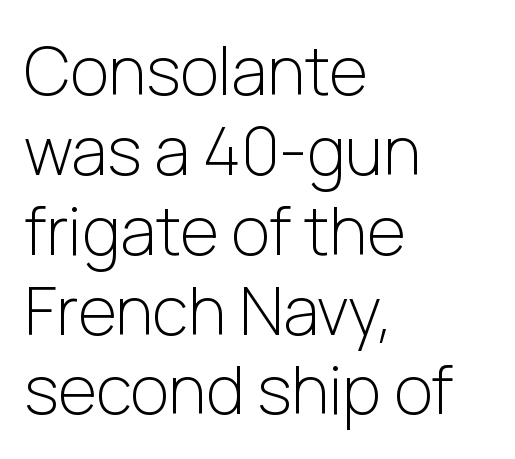
The typography opts for an upright posture over an oblique one. The lines in this sample share a left origin and differ only in where they stop. Think of a printed novel: that variable character pitch is what you see here. No extra tracking has been applied to these lines. The passage shown is not underscored anywhere. Are there feet on the stems? There aren't — it's a sans.
